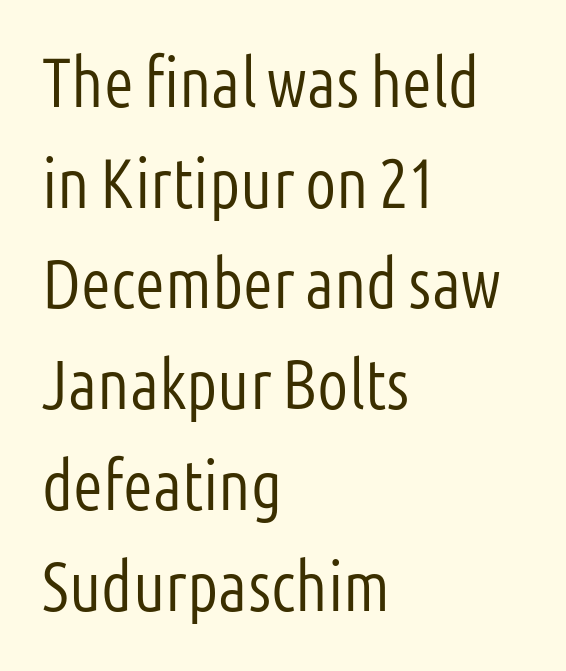
Is this a fixed-width face? No — the glyphs have proportional, varying widths. Beneath every word, the page is bare. The face looks like a standard text weight, possibly lighter. This rendering employs a face without finishing strokes, i.e., a sans-serif.
